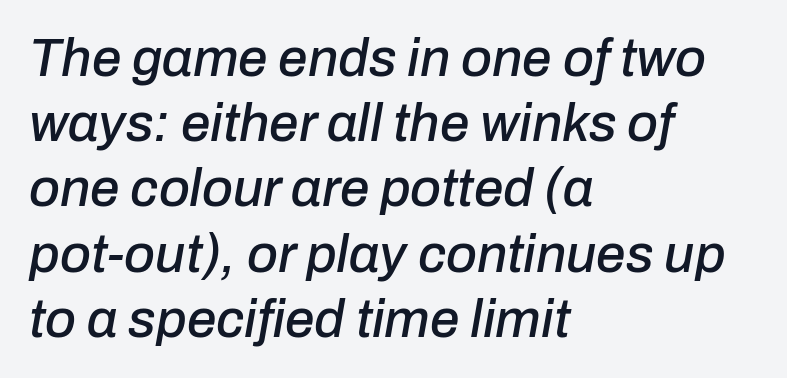
Q: Is the text italic (slanted)? A: Yes, it leans right by about 10 degrees.
Q: Is the text underlined? A: No.
Q: How is the paragraph aligned? A: Left-aligned.
Q: Is the spacing between letters normal or unusually wide? A: Normal.
Q: Width (condensed, normal, or wide)? A: Normal.
Q: Stroke contrast? A: Low.
Q: x-height? A: Medium.
Q: Monospaced? A: No.
